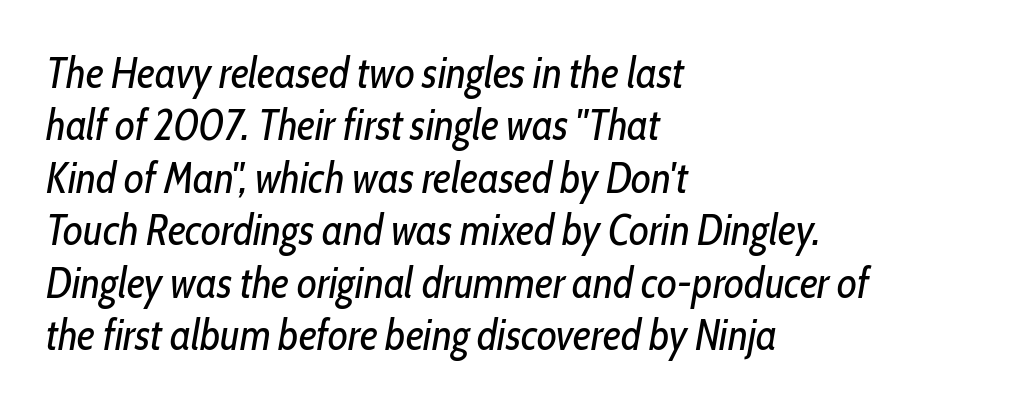
Q: Is the text bold? A: No.
Q: Is the text italic (slanted)? A: Yes, it leans right by about 10 degrees.
Q: Is the text underlined? A: No.
Q: How is the paragraph aligned? A: Left-aligned.
Q: Is the spacing between letters normal or unusually wide? A: Normal.
Q: Width (condensed, normal, or wide)? A: Condensed.
Q: Stroke contrast? A: Low.
Q: x-height? A: Medium.
Q: Monospaced? A: No.
